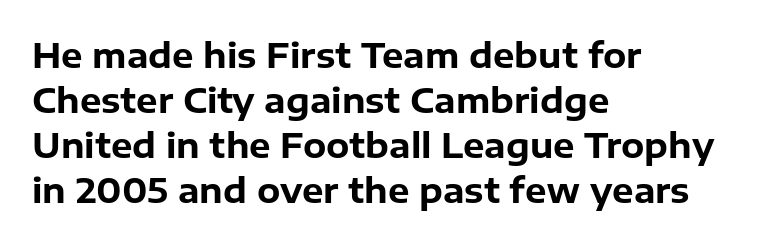
The image shows 34 px bold sans-serif type, upright; set left-aligned, normal line spacing (1.32x), normal letter spacing, not underlined; low stroke contrast and a medium x-height.
